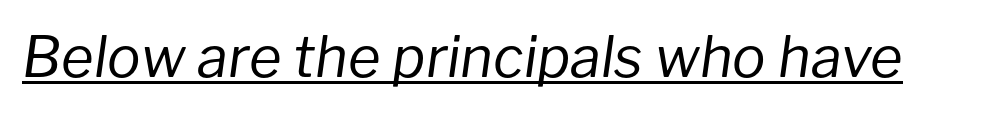
The image shows 56 px regular-weight type, italic (leaning right); set normal letter spacing, underlined; low stroke contrast and a medium x-height.
